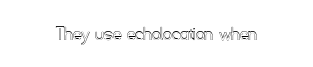
Q: Is the text italic (slanted)? A: No, it is upright.
Q: Is the text underlined? A: No.
Q: How is the paragraph aligned? A: Centered.
Q: Is the spacing between letters normal or unusually wide? A: Normal.
